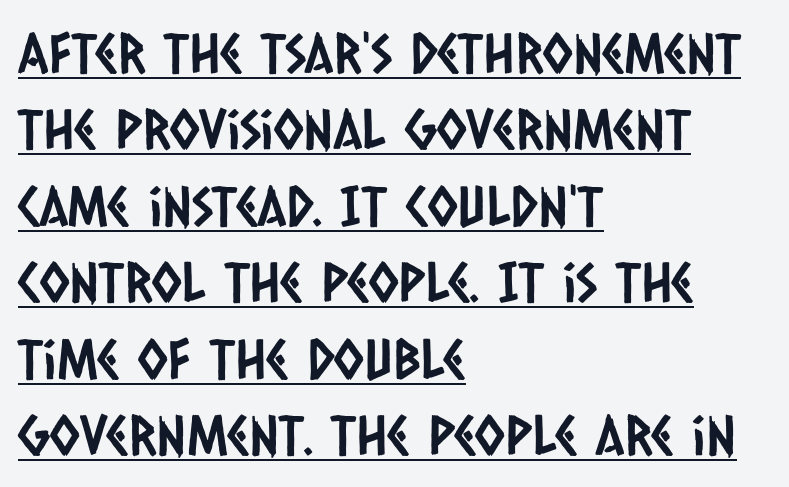
{"serif": "no", "width": "condensed", "stroke_contrast": "low", "x_height": "large", "monospaced": "no", "underline": "yes", "align": "left", "line_spacing": "normal", "line_spacing_ratio": 1.39, "letter_spacing": "normal", "letter_spacing_em": 0.0, "glyph_px": 55}
